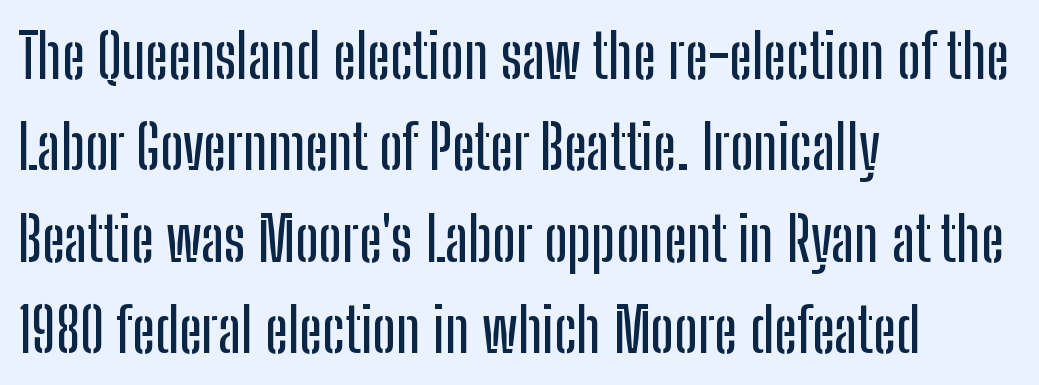
Q: Is the text italic (slanted)? A: No, it is upright.
Q: Is the typeface a serif or a sans-serif typeface? A: Sans-serif.
Q: Is the text underlined? A: No.
Q: How is the paragraph aligned? A: Left-aligned.
Q: Is the spacing between letters normal or unusually wide? A: Normal.
Q: Is the spacing between lines tight, normal or loose? A: Normal.
Q: Width (condensed, normal, or wide)? A: Condensed.
Q: Stroke contrast? A: Low.
Q: x-height? A: Medium.
Q: Monospaced? A: No.
